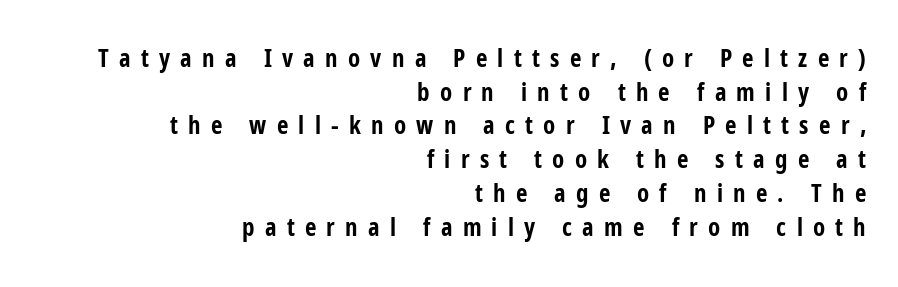
Vertical spacing — default. A bare baseline throughout the passage. Observe the wide spacing: letters keep a clear distance from each other. Every letter is thick-stroked: bold, no question.
